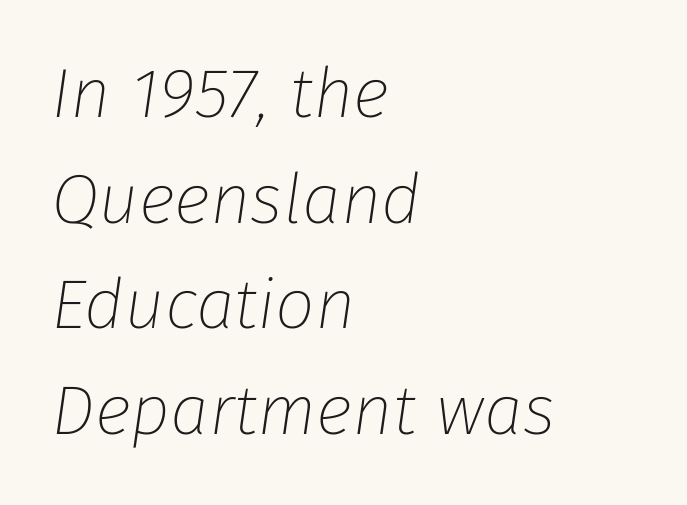
The image shows 70 px thin type, italic (leaning right); set left-aligned, normal line spacing (1.51x), normal letter spacing, not underlined; low stroke contrast and a medium x-height.
